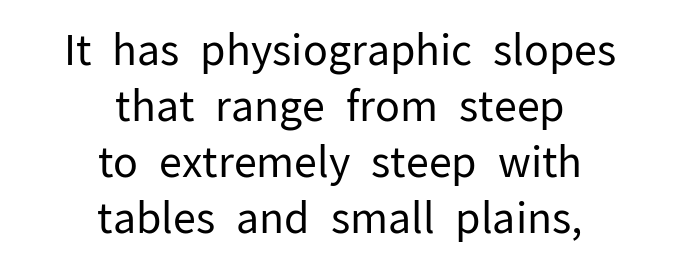
The image shows 42 px regular-weight sans-serif type, upright; set centered, normal line spacing (1.33x), normal letter spacing, not underlined; low stroke contrast and a medium x-height.
